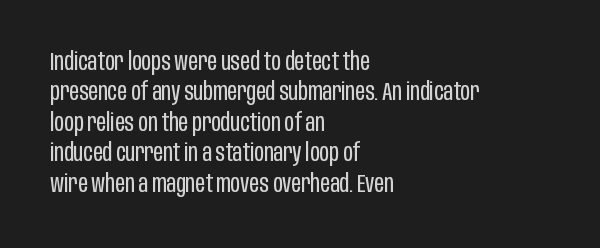
{"italic": "no", "bold": "no", "underline": "no", "align": "left", "line_spacing": "normal", "line_spacing_ratio": 1.27, "letter_spacing": "normal", "letter_spacing_em": 0.0, "glyph_px": 24}
